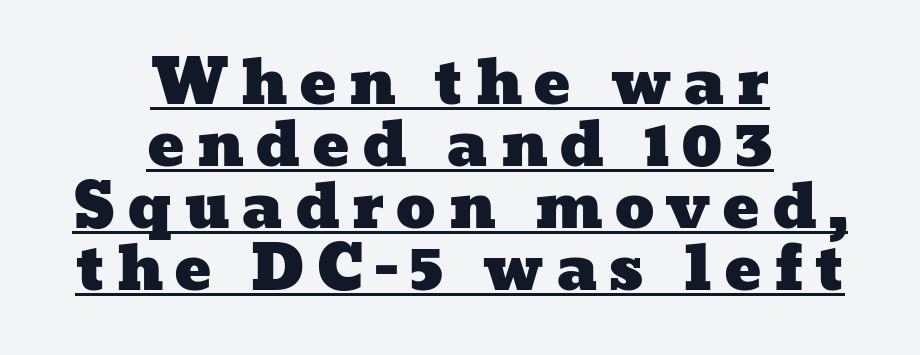
The image shows 62 px wide type; set centered, tight line spacing (1.0x), underlined; low stroke contrast and a medium x-height.
